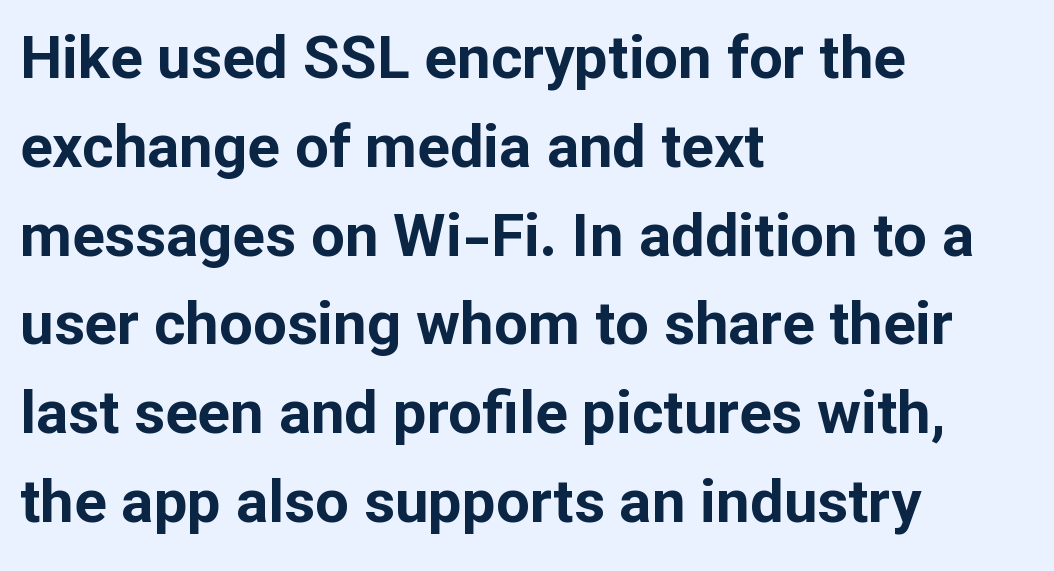
How are the letters spaced? Ordinarily, with no added tracking. Check the space under the baseline: it is left empty. I'd call this a sans setting — the letters go barefoot. Character widths vary here, with narrow letters taking less room than wide ones. Heavy, bold letterforms.
